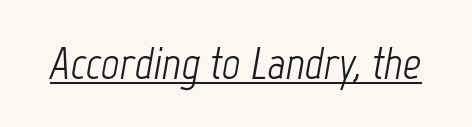
{"italic": "yes", "lean": "right", "slant_degrees": 12, "bold": "no", "weight": "light", "width": "condensed", "stroke_contrast": "low", "x_height": "medium", "monospaced": "no", "underline": "yes", "letter_spacing": "normal", "letter_spacing_em": 0.0, "glyph_px": 45}
